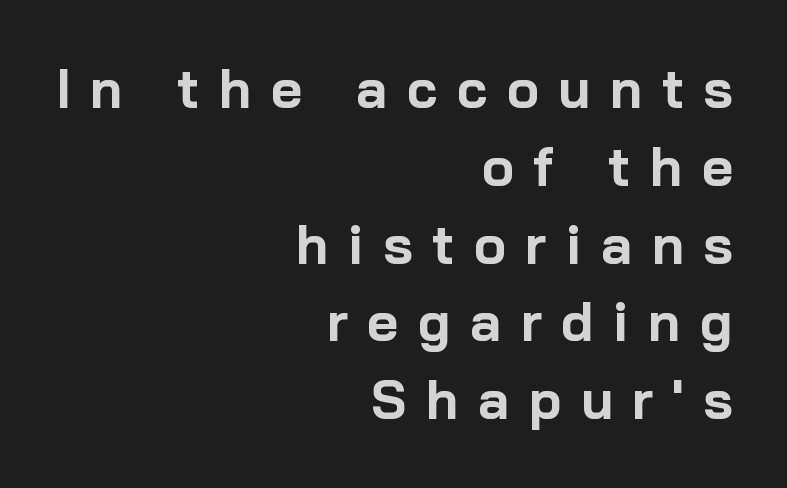
The image shows 54 px bold sans-serif type, upright; set right-aligned, normal line spacing (1.44x), unusually wide letter spacing (+0.36 em), not underlined; low stroke contrast and a medium x-height.
